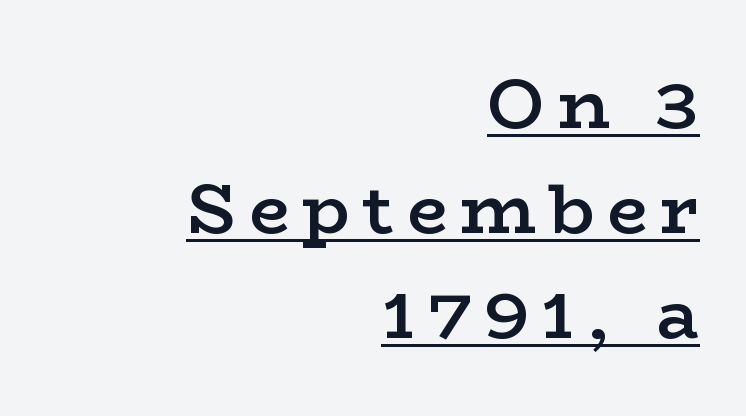
{"serif": "yes", "italic": "no", "bold": "semi", "weight": "semibold", "width": "wide", "stroke_contrast": "low", "x_height": "medium", "monospaced": "no", "underline": "yes", "align": "right", "line_spacing": "normal", "line_spacing_ratio": 1.48, "glyph_px": 71}
